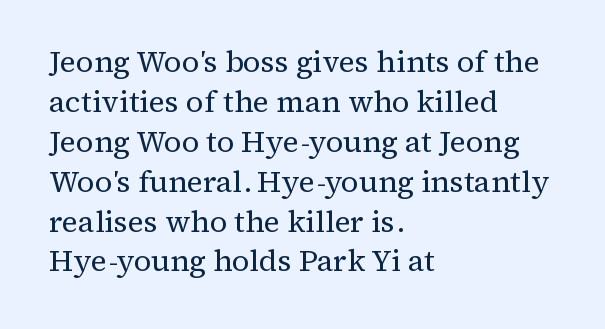
{"serif": "yes", "italic": "no", "bold": "no", "weight": "regular", "width": "normal", "stroke_contrast": "medium", "x_height": "medium", "monospaced": "no", "underline": "no", "align": "left", "line_spacing": "normal", "line_spacing_ratio": 1.33, "letter_spacing": "normal", "letter_spacing_em": 0.0, "glyph_px": 30}
